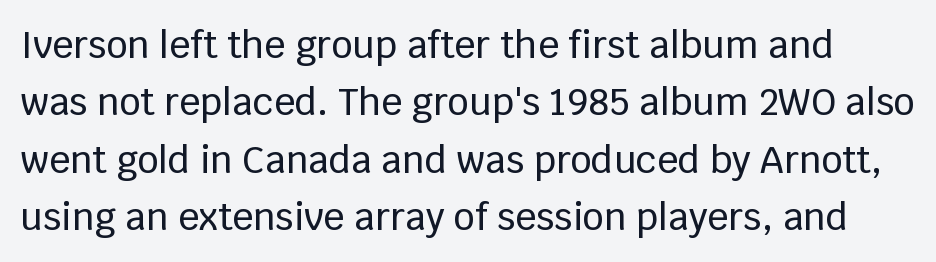
The image shows 37 px sans-serif type, upright; set normal line spacing (1.55x), normal letter spacing, not underlined; low stroke contrast and a large x-height.
